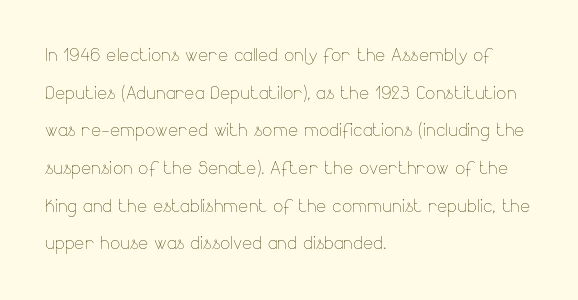
Q: Is the text bold? A: No.
Q: Is the text italic (slanted)? A: No, it is upright.
Q: Is the text underlined? A: No.
Q: How is the paragraph aligned? A: Left-aligned.
Q: Is the spacing between letters normal or unusually wide? A: Normal.
Q: Is the spacing between lines tight, normal or loose? A: Normal.
